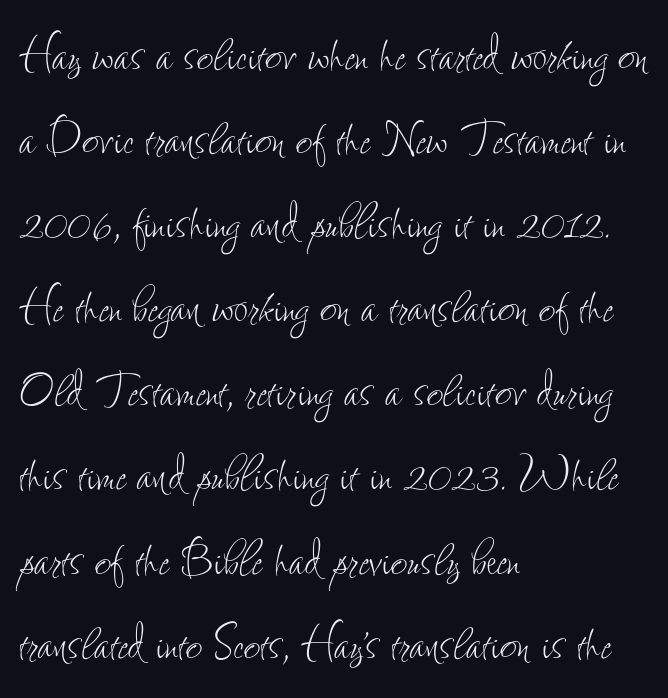
{"bold": "no", "weight": "thin", "width": "condensed", "stroke_contrast": "low", "x_height": "small", "monospaced": "no", "underline": "no", "align": "left", "line_spacing": "normal", "line_spacing_ratio": 1.45, "letter_spacing": "normal", "letter_spacing_em": 0.0, "glyph_px": 58}
